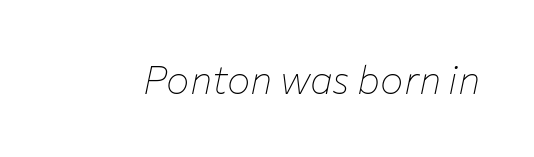
Q: Is the text bold? A: No.
Q: Is the text italic (slanted)? A: Yes, it leans right by about 12 degrees.
Q: Is the text underlined? A: No.
Q: Is the spacing between letters normal or unusually wide? A: Normal.
Q: Width (condensed, normal, or wide)? A: Normal.
Q: Stroke contrast? A: Low.
Q: x-height? A: Medium.
Q: Monospaced? A: No.
